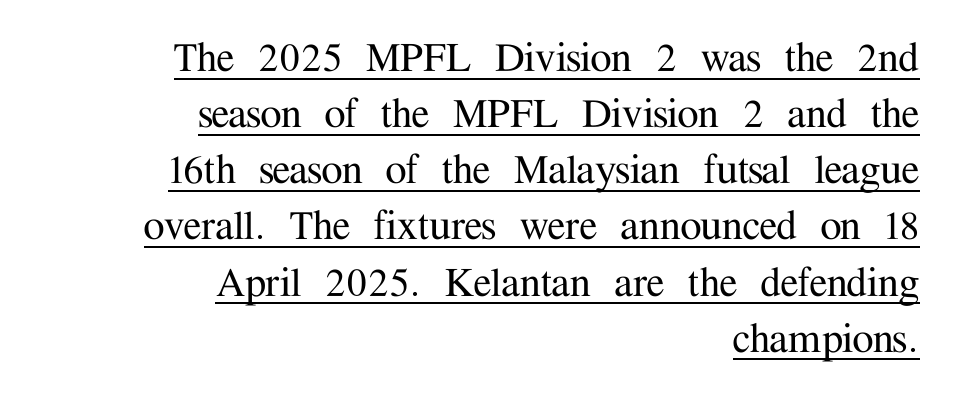
Compared with typical body copy, the letter spacing here is the same. A student would call this right alignment; a typographer would say flush right, rag left. Posture: straight, roman, zero tilt. Character widths vary here, with narrow letters taking less room than wide ones. Caption: lettering with a line underneath. The rendering shows small feet on the letterforms — a serif design.
